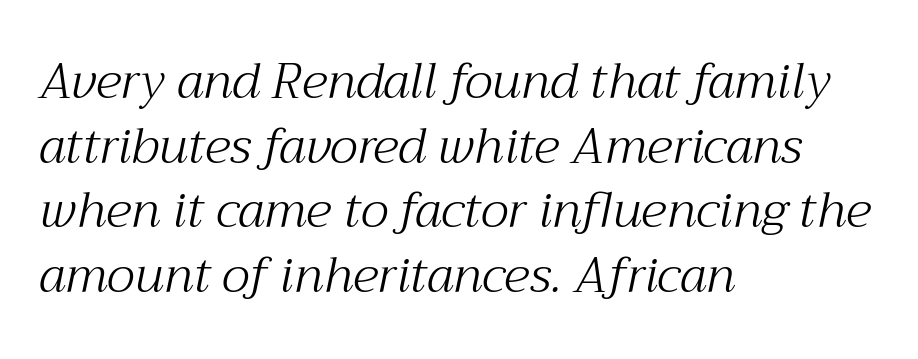
The face used here has a pronounced slope to its letters. Where is the straight margin? On the left. The type is set solid horizontally, with unmodified tracking. Stems and bowls with no extra thickness — not bold. A clean baseline with only descenders dipping below it. Do the characters align in a grid? No, the font is proportional.
